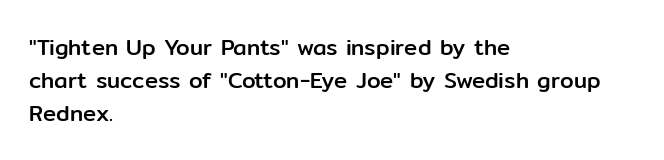
The image shows 22 px text type, upright; set left-aligned, normal line spacing (1.49x), normal letter spacing, not underlined.
